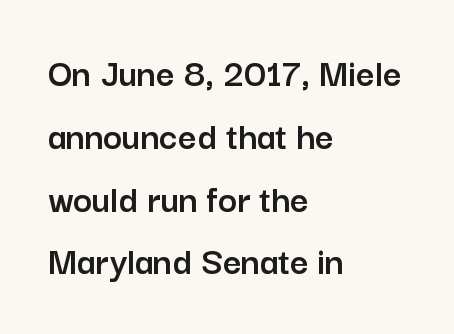
The image shows 40 px sans-serif type, upright; set left-aligned, normal line spacing (1.57x), normal letter spacing, not underlined; low stroke contrast and a medium x-height.
